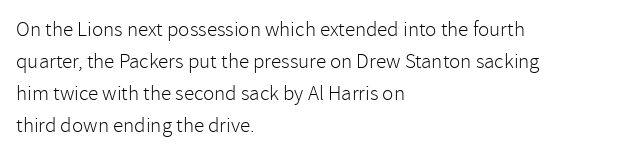
The image shows 21 px text type, upright; set left-aligned, normal line spacing (1.53x), normal letter spacing, not underlined.
